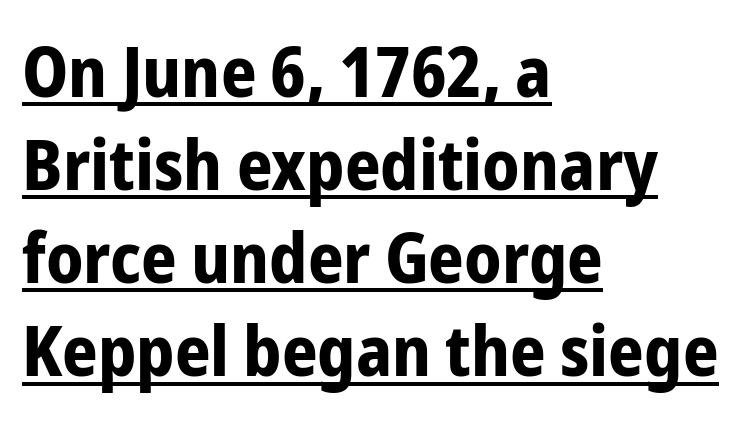
{"serif": "no", "italic": "no", "bold": "yes", "weight": "bold", "width": "condensed", "stroke_contrast": "low", "x_height": "medium", "monospaced": "no", "underline": "yes", "align": "left", "line_spacing": "normal", "line_spacing_ratio": 1.33, "letter_spacing": "normal", "letter_spacing_em": 0.0, "glyph_px": 70}
